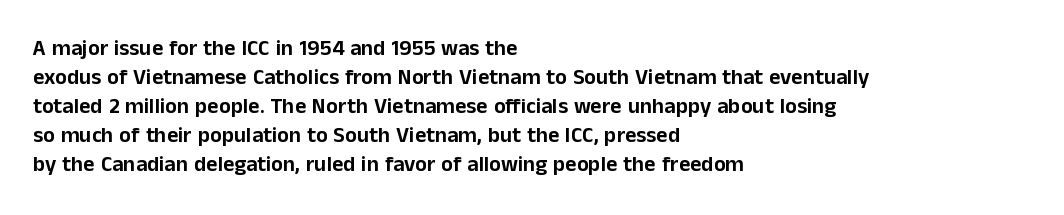
It's the straight-up-and-down kind of type. The horizontal fit of the characters is conventional and even. These lines are set flush left with a ragged right edge. Glance below the letters and you will spot only blank space.
